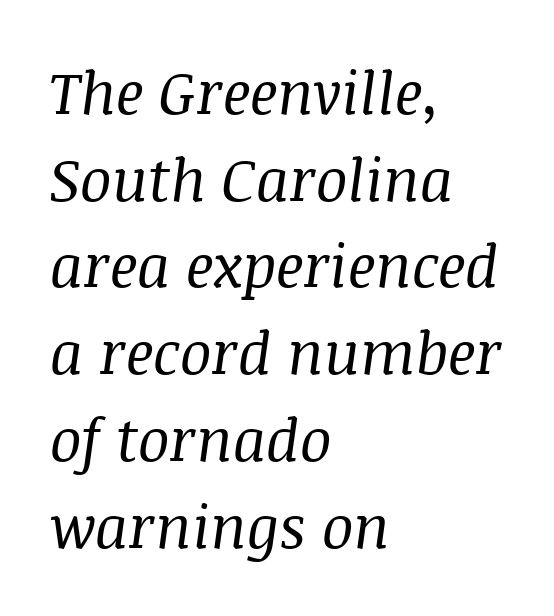
Q: Is the text bold? A: No.
Q: Is the text italic (slanted)? A: Yes, it leans right by about 8 degrees.
Q: Is the typeface a serif or a sans-serif typeface? A: Serif.
Q: Is the text underlined? A: No.
Q: How is the paragraph aligned? A: Left-aligned.
Q: Is the spacing between letters normal or unusually wide? A: Normal.
Q: Is the spacing between lines tight, normal or loose? A: Normal.
Q: Width (condensed, normal, or wide)? A: Normal.
Q: Stroke contrast? A: Medium.
Q: x-height? A: Large.
Q: Monospaced? A: No.
